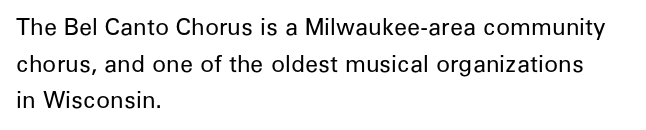
{"italic": "no", "bold": "no", "underline": "no", "align": "left", "line_spacing": "normal", "line_spacing_ratio": 1.59, "letter_spacing": "normal", "letter_spacing_em": 0.0, "glyph_px": 23}
